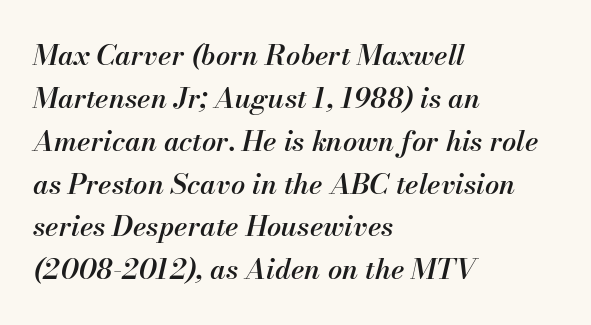
{"italic": "yes", "lean": "right", "slant_degrees": 13, "bold": "semi", "weight": "semibold", "width": "normal", "stroke_contrast": "medium", "x_height": "small", "monospaced": "no", "underline": "no", "align": "left", "line_spacing": "normal", "line_spacing_ratio": 1.53, "letter_spacing": "normal", "letter_spacing_em": 0.0, "glyph_px": 28}
